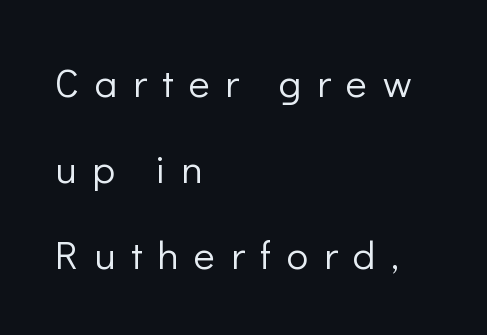
{"serif": "no", "italic": "no", "bold": "no", "weight": "light", "width": "normal", "stroke_contrast": "low", "x_height": "medium", "monospaced": "no", "underline": "no", "align": "left", "line_spacing": "loose", "line_spacing_ratio": 2.15, "letter_spacing": "wide", "letter_spacing_em": 0.39, "glyph_px": 40}
